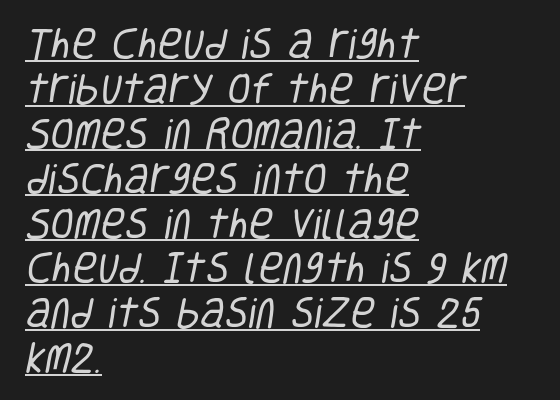
The image shows 34 px regular-weight, condensed sans-serif type; set left-aligned, normal line spacing (1.32x), normal letter spacing, underlined; low stroke contrast and a large x-height.
